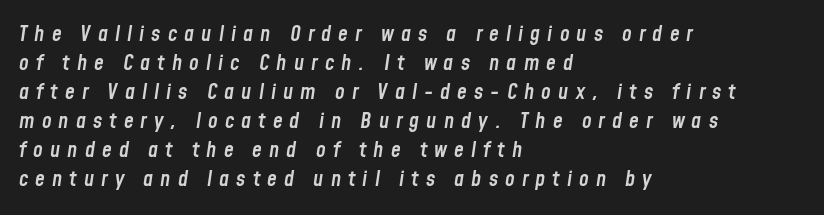
The image shows 22 px text type, italic (leaning right); set left-aligned, normal line spacing (1.32x), unusually wide letter spacing (+0.32 em), not underlined.
